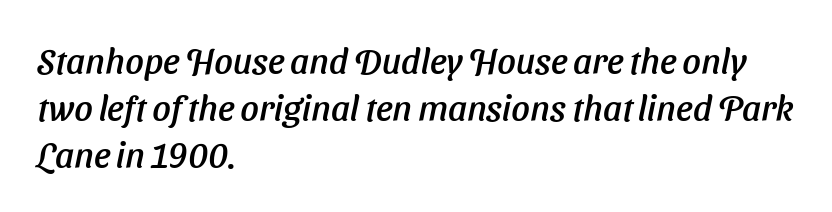
The letters are slanted; this is an italic face. The face used here is proportionally spaced, like ordinary book or web type. Horizontal bands of white between lines are of average thickness. Each row of text sits above clean, open space. Is the letter spacing exaggerated? No — it looks like the ordinary default. Layout note: lines flush left.
